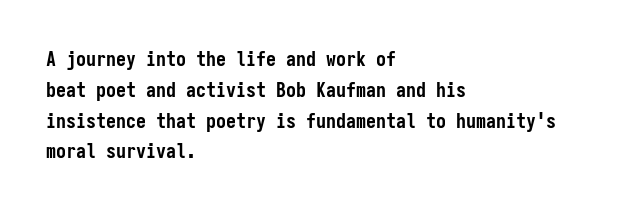
Q: Is the text bold? A: Yes.
Q: Is the text italic (slanted)? A: No, it is upright.
Q: Is the text underlined? A: No.
Q: How is the paragraph aligned? A: Left-aligned.
Q: Is the spacing between letters normal or unusually wide? A: Normal.
Q: Is the spacing between lines tight, normal or loose? A: Normal.
